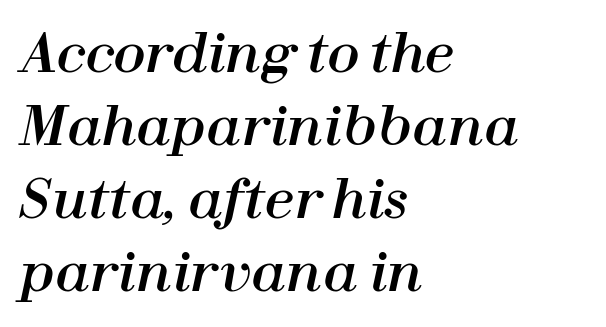
Looks like regular typesetting: each glyph gets only the width it needs. Typeset ragged right — the left edge is the straight one. The passage shown has conventional tracking throughout. The rendering applies a slant to the glyphs. Baseline-to-baseline distance is the conventional proportion of letter height. A bare baseline throughout the passage.
